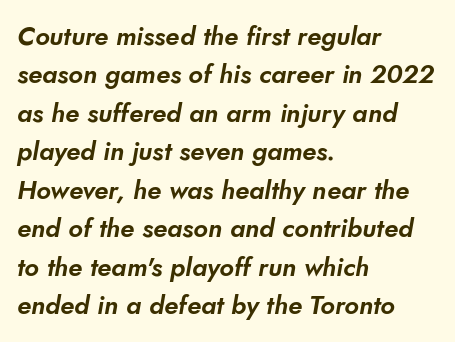
Q: Is the text underlined? A: No.
Q: How is the paragraph aligned? A: Left-aligned.
Q: Is the spacing between letters normal or unusually wide? A: Normal.
Q: Is the spacing between lines tight, normal or loose? A: Normal.
